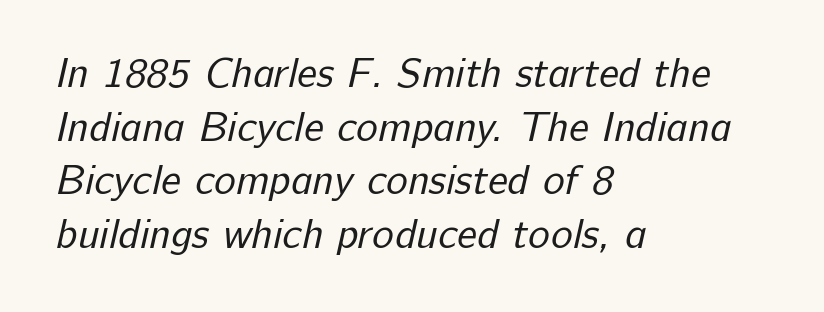
Here the designer chose a conventional face with non-uniform glyph widths. Reading down the column, the eye jumps a familiar distance to each next line. Weight: in the light-to-regular range. The specimen omits any rule beneath the text block's lines.
